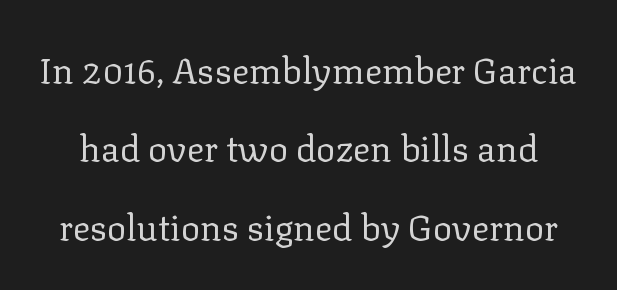
{"serif": "yes", "italic": "no", "bold": "no", "weight": "regular", "width": "normal", "stroke_contrast": "low", "x_height": "medium", "monospaced": "no", "underline": "no", "line_spacing": "loose", "line_spacing_ratio": 2.18, "letter_spacing": "normal", "letter_spacing_em": 0.0, "glyph_px": 36}
